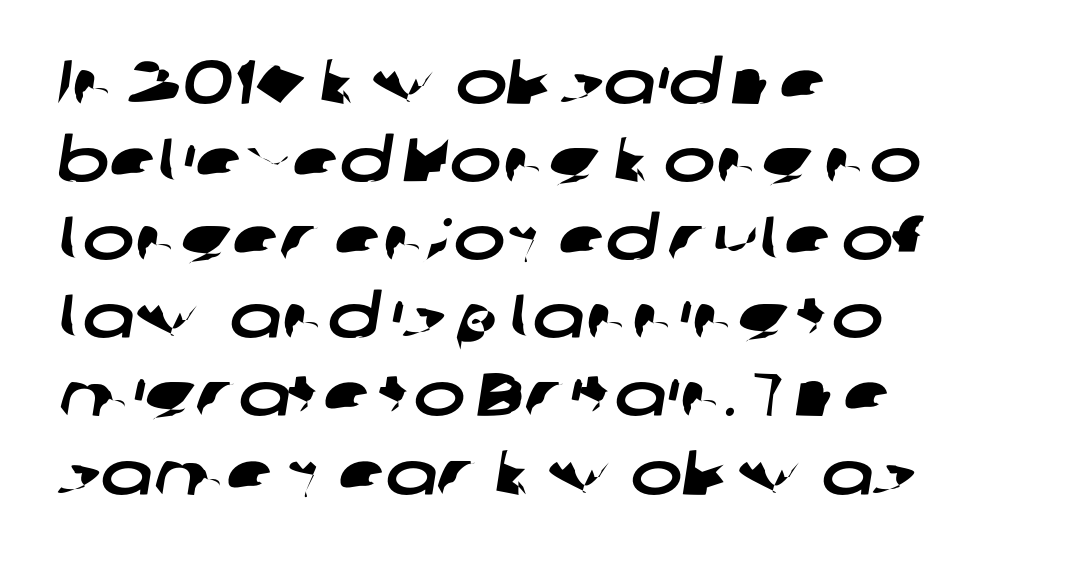
Q: Is the typeface a serif or a sans-serif typeface? A: Sans-serif.
Q: Is the text underlined? A: No.
Q: How is the paragraph aligned? A: Left-aligned.
Q: Is the spacing between letters normal or unusually wide? A: Normal.
Q: Is the spacing between lines tight, normal or loose? A: Normal.
Q: Width (condensed, normal, or wide)? A: Wide.
Q: Stroke contrast? A: Low.
Q: x-height? A: Medium.
Q: Monospaced? A: No.
